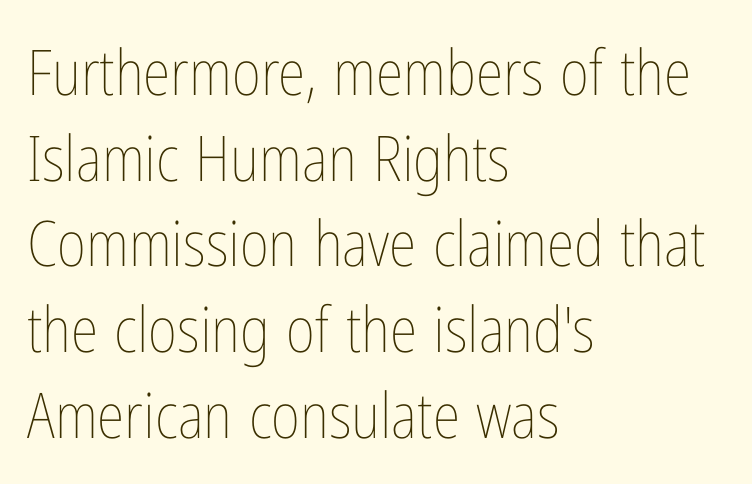
Italic? Not at all — the glyphs are vertical. Looks like regular typesetting: each glyph gets only the width it needs. Type without underlining. The paragraph has a hard left edge and a soft right edge. The letterforms sit shoulder to shoulder at normal distance. On a weight scale, this lands at 450 or below.
